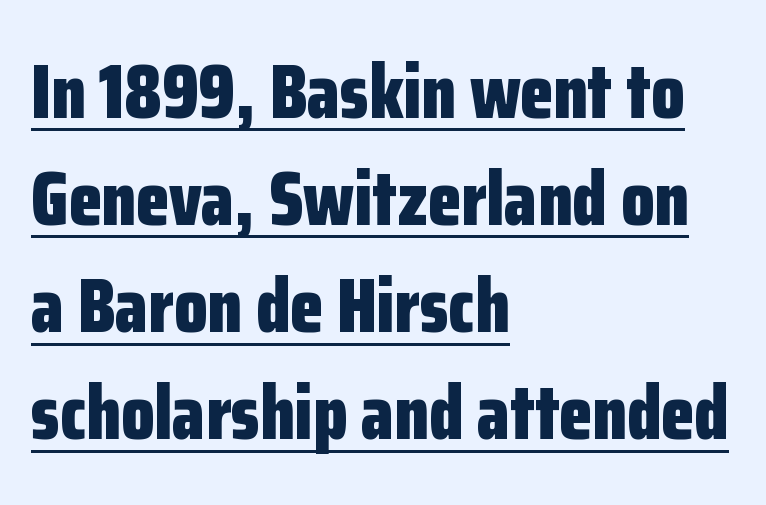
The image shows 76 px bold, condensed sans-serif type, upright; set left-aligned, normal line spacing (1.41x), normal letter spacing, underlined; low stroke contrast and a medium x-height.
